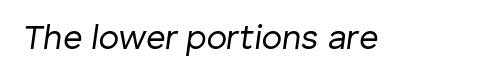
The image shows 34 px regular-weight type, italic (leaning right); set normal letter spacing, not underlined; low stroke contrast and a medium x-height.
